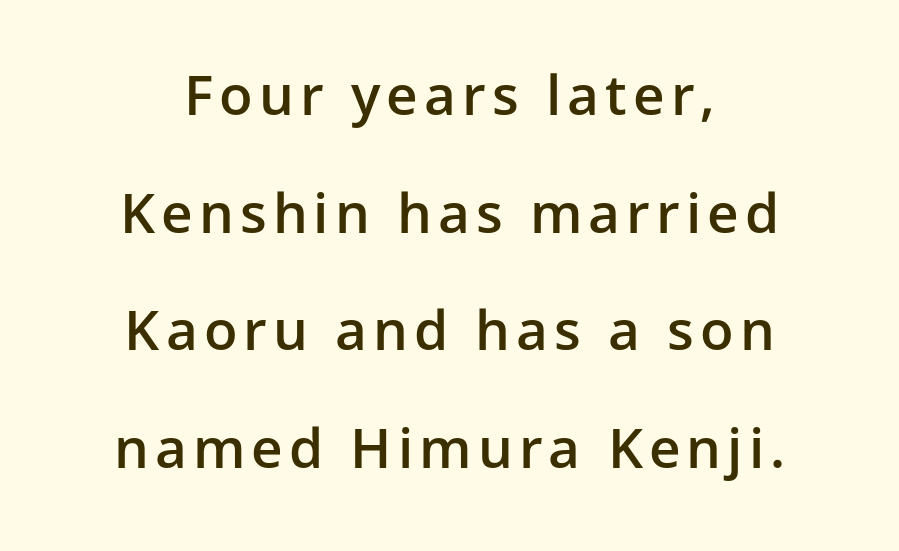
{"serif": "no", "italic": "no", "bold": "semi", "weight": "semibold", "width": "normal", "stroke_contrast": "low", "x_height": "medium", "monospaced": "no", "underline": "no", "align": "center", "line_spacing": "loose", "line_spacing_ratio": 2.14, "glyph_px": 55}
